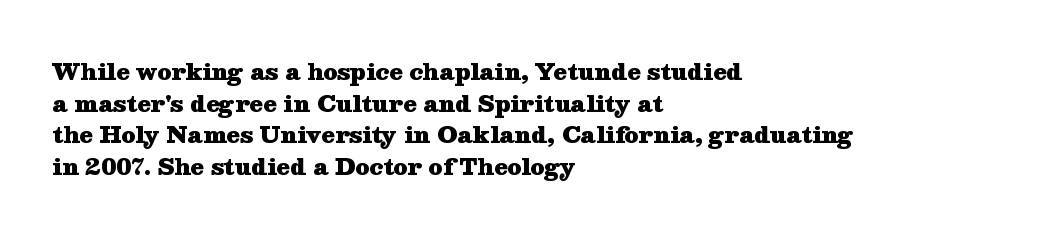
The image shows 22 px bold type, upright; set left-aligned, normal line spacing (1.44x), normal letter spacing, not underlined.
